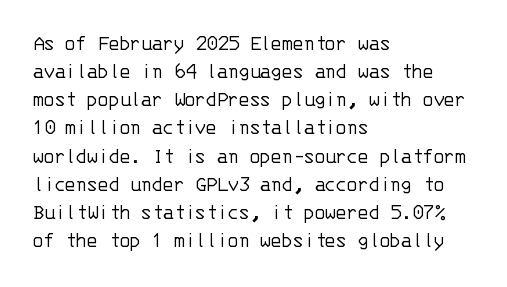
The image shows 22 px text type, upright; set left-aligned, normal line spacing (1.28x), normal letter spacing, not underlined.
